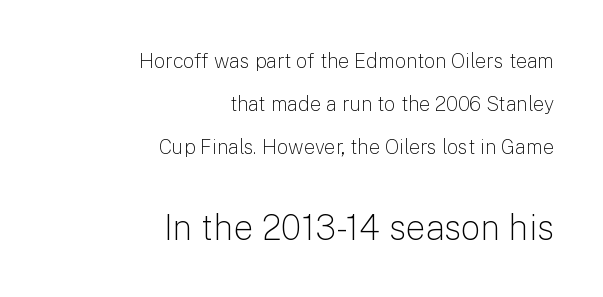
{"serif": "no", "italic": "no", "bold": "no", "weight": "light", "width": "normal", "stroke_contrast": "low", "x_height": "medium", "monospaced": "no", "underline": "no", "align": "right", "line_spacing": "loose", "line_spacing_ratio": 2.15, "letter_spacing": "normal", "letter_spacing_em": 0.0, "larger_block": "second", "size_ratio": 1.75, "glyph_px": 35}
